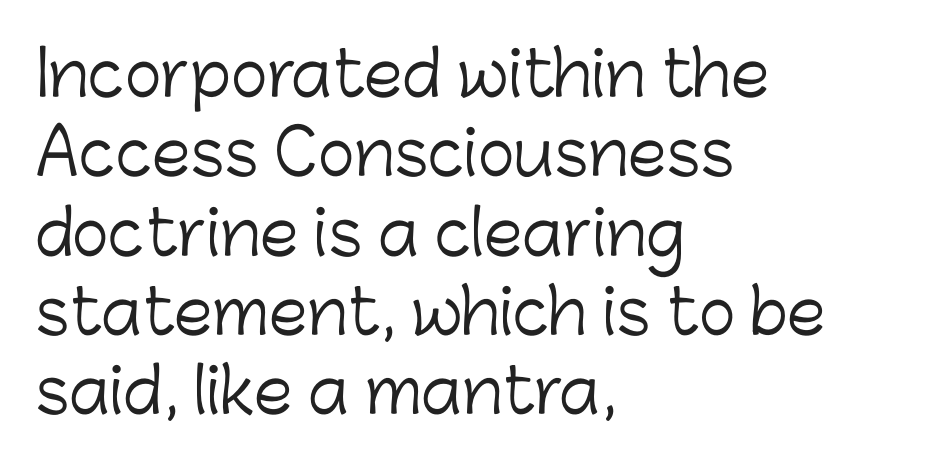
The text was rendered using a sans face with plain stroke endings. Do the characters align in a grid? No, the font is proportional. Honestly, the letter spacing is just normal — you wouldn't notice it. Leftover space on each line is placed entirely after the last word. Vertical spacing — default. Lines of text with bare space underneath.
